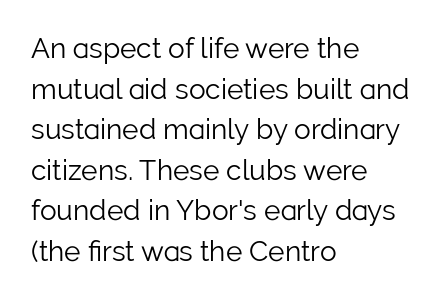
The image shows 28 px light sans-serif type, upright; set left-aligned, normal line spacing (1.45x), normal letter spacing, not underlined; low stroke contrast and a medium x-height.
